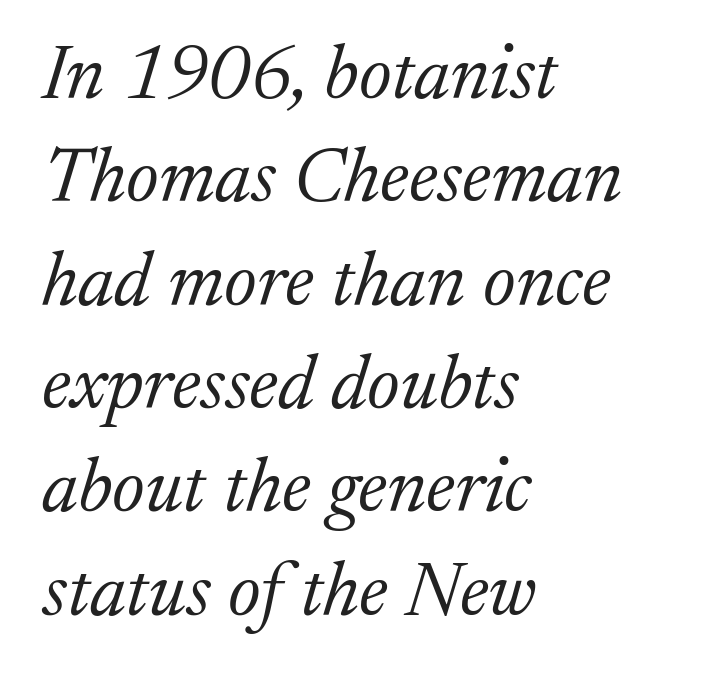
{"serif": "yes", "italic": "yes", "lean": "right", "slant_degrees": 17, "bold": "no", "weight": "light", "width": "normal", "stroke_contrast": "medium", "x_height": "medium", "monospaced": "no", "underline": "no", "align": "left", "line_spacing": "normal", "line_spacing_ratio": 1.36, "letter_spacing": "normal", "letter_spacing_em": 0.0, "glyph_px": 76}
